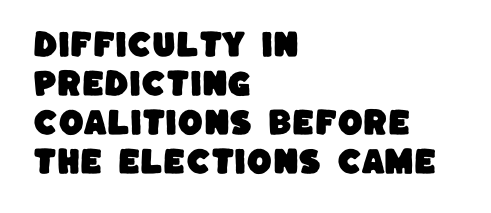
Glyph-to-glyph distance matches everyday printed text. Underline: absent. Proportional: the letters do not fall into vertical columns. The designer went with a sans here, leaving each stem footless.
